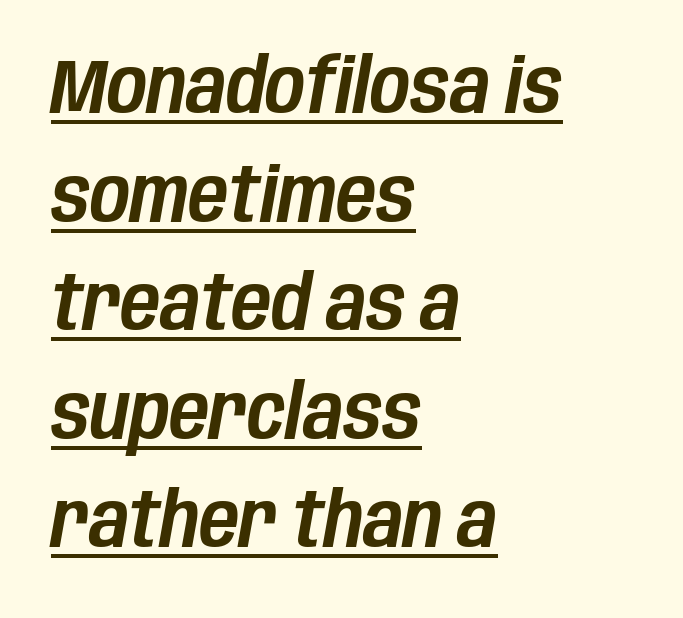
{"italic": "yes", "lean": "right", "slant_degrees": 10, "width": "condensed", "stroke_contrast": "low", "x_height": "large", "monospaced": "no", "underline": "yes", "align": "left", "line_spacing": "normal", "line_spacing_ratio": 1.41, "letter_spacing": "normal", "letter_spacing_em": 0.0, "glyph_px": 77}
